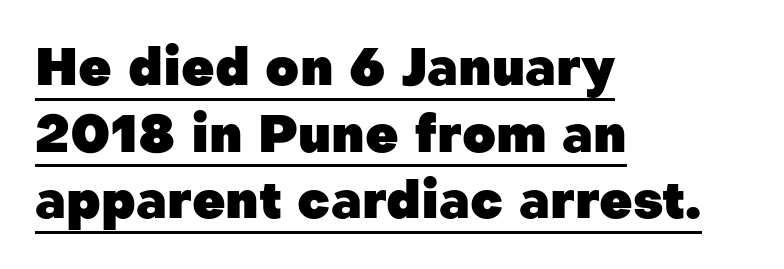
The letters stand upright; this is a roman face. This sample uses a sans-serif face. If you drew a ruler down the left edge, every line would touch it. Here the glyphs are tracked normally, forming tight word shapes.
